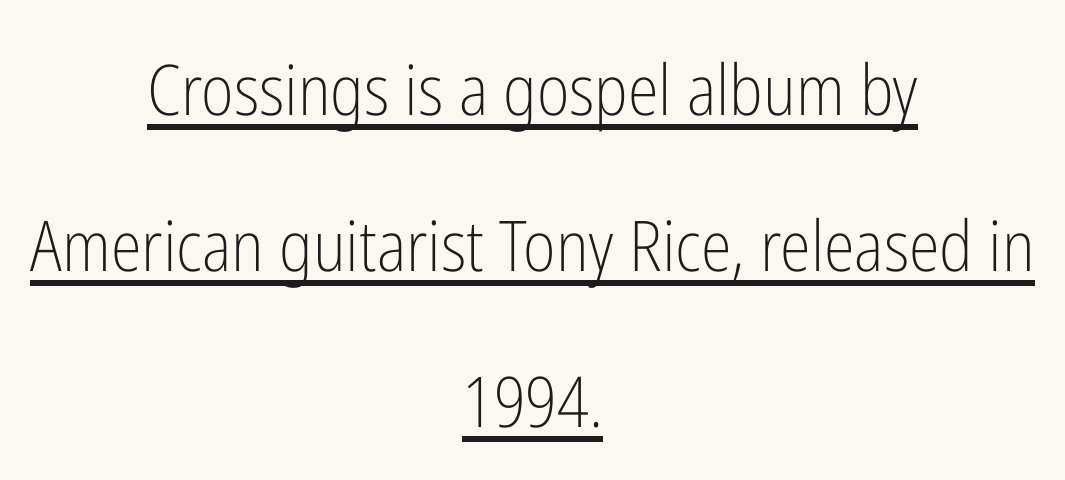
{"serif": "no", "italic": "no", "bold": "no", "weight": "light", "width": "condensed", "stroke_contrast": "low", "x_height": "medium", "monospaced": "no", "underline": "yes", "align": "center", "line_spacing": "loose", "line_spacing_ratio": 2.23, "letter_spacing": "normal", "letter_spacing_em": 0.0, "glyph_px": 70}
